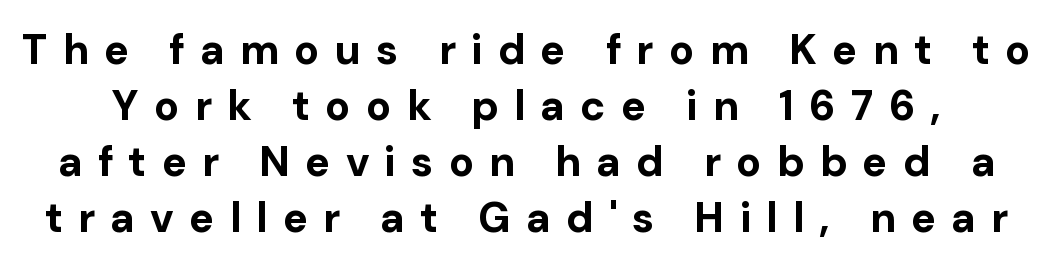
{"serif": "no", "italic": "no", "bold": "yes", "weight": "bold", "width": "normal", "stroke_contrast": "low", "x_height": "medium", "monospaced": "no", "underline": "no", "line_spacing": "normal", "line_spacing_ratio": 1.33, "letter_spacing": "wide", "letter_spacing_em": 0.36, "glyph_px": 42}
